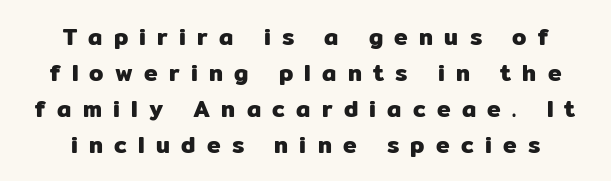
Someone cranked the tracking dial way up on this one. Alignment: centered. Quick note: interline space is typical. Any mark beneath the type? The region is blank.
